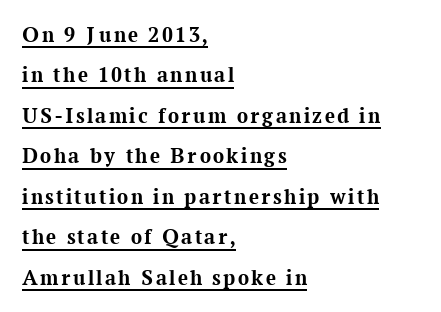
{"italic": "no", "bold": "yes", "underline": "yes", "align": "left", "line_spacing_ratio": 1.84, "glyph_px": 22}
